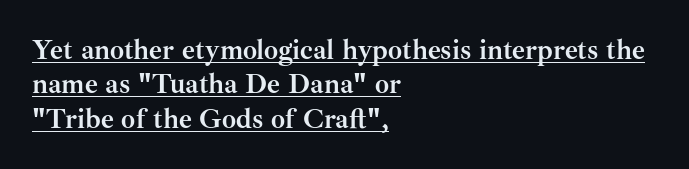
Q: Is the text bold? A: Yes.
Q: Is the text italic (slanted)? A: No, it is upright.
Q: Is the typeface a serif or a sans-serif typeface? A: Serif.
Q: Is the text underlined? A: Yes.
Q: How is the paragraph aligned? A: Left-aligned.
Q: Is the spacing between letters normal or unusually wide? A: Normal.
Q: Width (condensed, normal, or wide)? A: Normal.
Q: Stroke contrast? A: Medium.
Q: x-height? A: Small.
Q: Monospaced? A: No.
